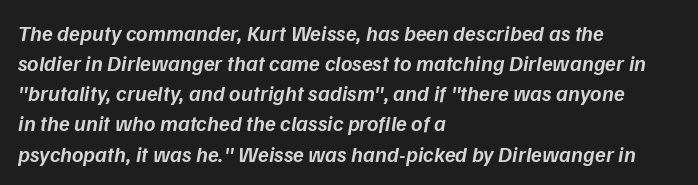
{"italic": "yes", "lean": "right", "slant_degrees": 9, "bold": "semi", "underline": "no", "align": "left", "line_spacing": "normal", "line_spacing_ratio": 1.37, "letter_spacing": "normal", "letter_spacing_em": 0.0, "glyph_px": 22}
